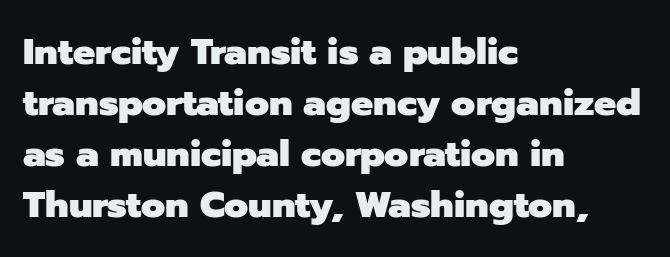
Q: Is the text bold? A: Yes.
Q: Is the text italic (slanted)? A: No, it is upright.
Q: Is the typeface a serif or a sans-serif typeface? A: Sans-serif.
Q: Is the text underlined? A: No.
Q: How is the paragraph aligned? A: Left-aligned.
Q: Is the spacing between letters normal or unusually wide? A: Normal.
Q: Is the spacing between lines tight, normal or loose? A: Normal.
Q: Width (condensed, normal, or wide)? A: Normal.
Q: Stroke contrast? A: Low.
Q: x-height? A: Medium.
Q: Monospaced? A: No.
